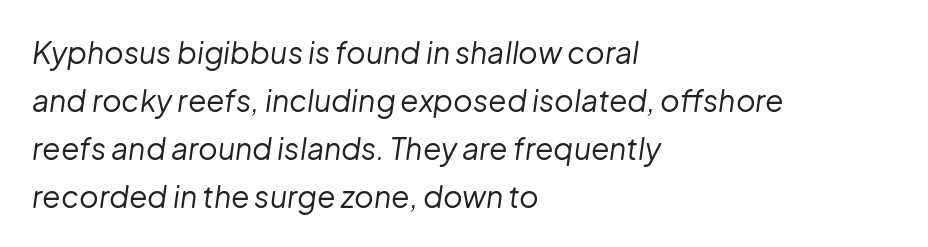
Q: Is the text bold? A: No.
Q: Is the text italic (slanted)? A: Yes, it leans right by about 8 degrees.
Q: Is the text underlined? A: No.
Q: How is the paragraph aligned? A: Left-aligned.
Q: Is the spacing between letters normal or unusually wide? A: Normal.
Q: Is the spacing between lines tight, normal or loose? A: Normal.
Q: Width (condensed, normal, or wide)? A: Normal.
Q: Stroke contrast? A: Low.
Q: x-height? A: Medium.
Q: Monospaced? A: No.
